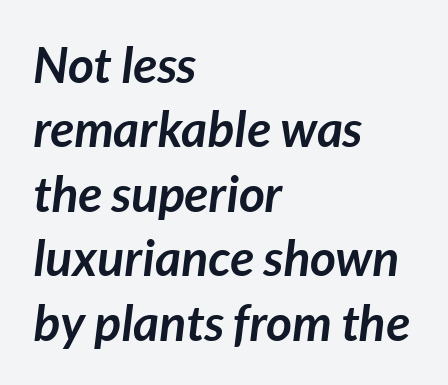
Compared with typical body copy, the letter spacing here is the same. A classic flush-left, rag-right setting is used for this passage. Descenders are the only things crossing below the line. This is oblique type, the kind used for emphasis or titles. The glyphs have the mass of a bold cut.
